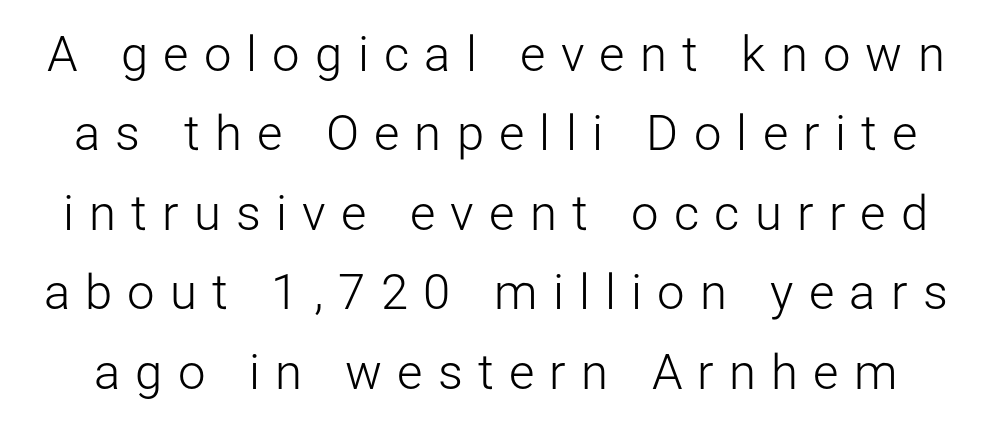
The string is rendered with underlining switched off. Does the leading feel generous? No, just average. The face used here is a sans, in the tradition of grotesques and geometrics. The specimen reads as upright at a glance. The letters advance in unequal steps, a hallmark of proportional type. The weight would be labelled regular, book, light, or lighter still.
